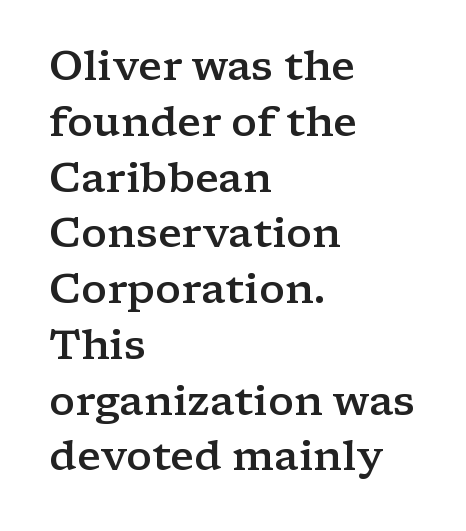
The image shows 41 px semibold, wide serif type, upright; set left-aligned, normal line spacing (1.36x), normal letter spacing, not underlined; low stroke contrast and a medium x-height.
